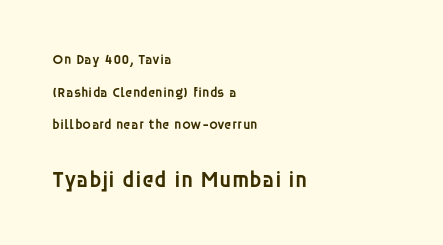
Q: Is the text bold? A: Semi-bold.
Q: Is the text italic (slanted)? A: No, it is upright.
Q: Is the text underlined? A: No.
Q: How is the paragraph aligned? A: Left-aligned.
Q: Is the spacing between letters normal or unusually wide? A: Normal.
Q: Is the spacing between lines tight, normal or loose? A: Loose.
Q: Which block of text is set in a larger size, the first (top) or the second (bottom)? A: The second (bottom) one.
